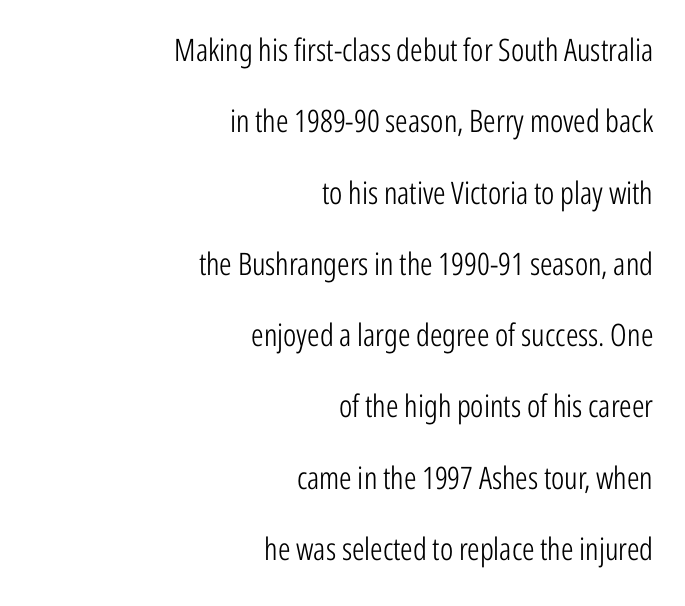
{"serif": "no", "italic": "no", "bold": "no", "weight": "light", "width": "condensed", "stroke_contrast": "low", "x_height": "medium", "monospaced": "no", "underline": "no", "align": "right", "line_spacing": "loose", "line_spacing_ratio": 2.3, "letter_spacing": "normal", "letter_spacing_em": 0.0, "glyph_px": 31}
